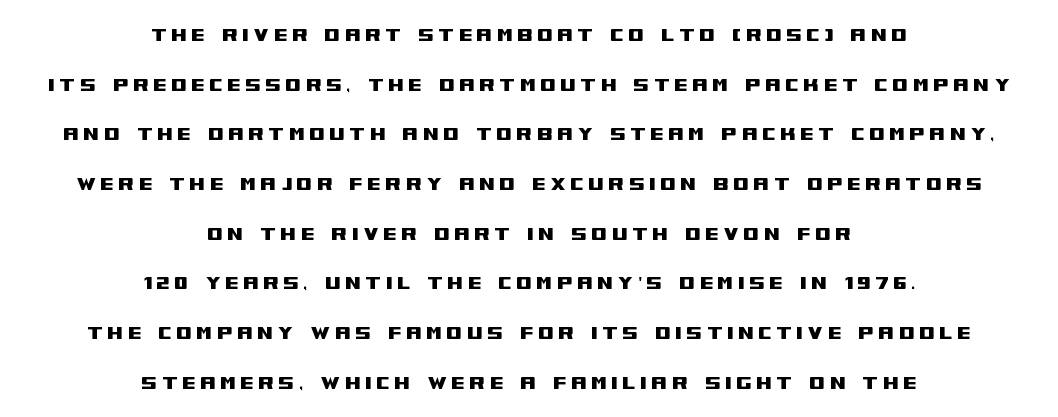
{"italic": "no", "underline": "no", "align": "center", "line_spacing": "loose", "line_spacing_ratio": 2.16, "glyph_px": 23}
